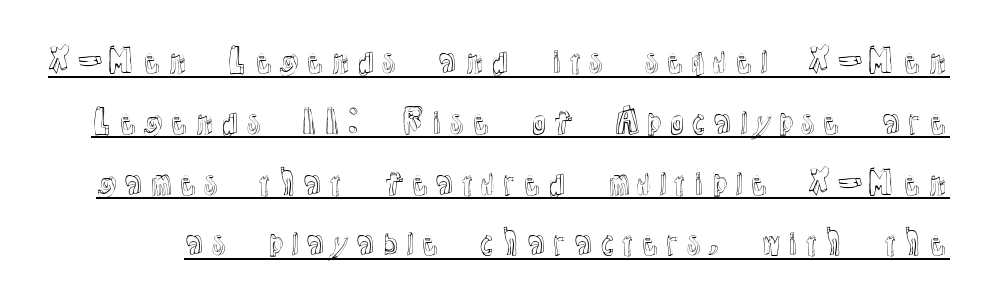
Q: Is the text italic (slanted)? A: No, it is upright.
Q: Is the text underlined? A: Yes.
Q: Is the spacing between lines tight, normal or loose? A: Loose.
Q: Width (condensed, normal, or wide)? A: Normal.
Q: x-height? A: Medium.
Q: Monospaced? A: No.
